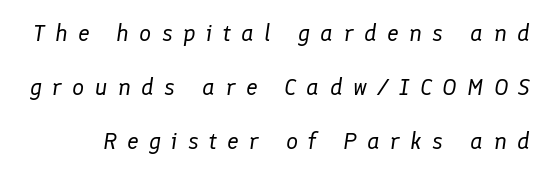
The image shows 24 px text type, italic (leaning right); set loose line spacing (2.25x), unusually wide letter spacing (+0.43 em), not underlined.
